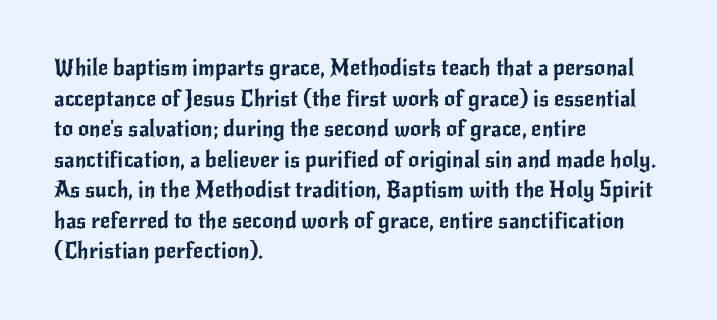
If you drew a line through each stem, it would be perfectly vertical. Honestly, the letter spacing is just normal — you wouldn't notice it. The words here are not underlined. Notice how the passage keeps a crisp vertical edge on the left only. Interline gaps are of average width in this sample.
